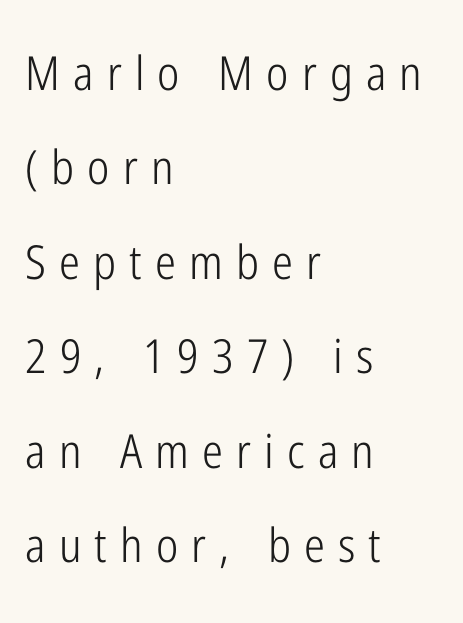
The designer dialed line spacing up above the default. The glyphs in this specimen are sans serif. Nothing heavy about these letters — not bold at all. Do the characters align in a grid? No, the font is proportional. The zone under the glyphs is completely vacant. Someone cranked the tracking dial way up on this one.
